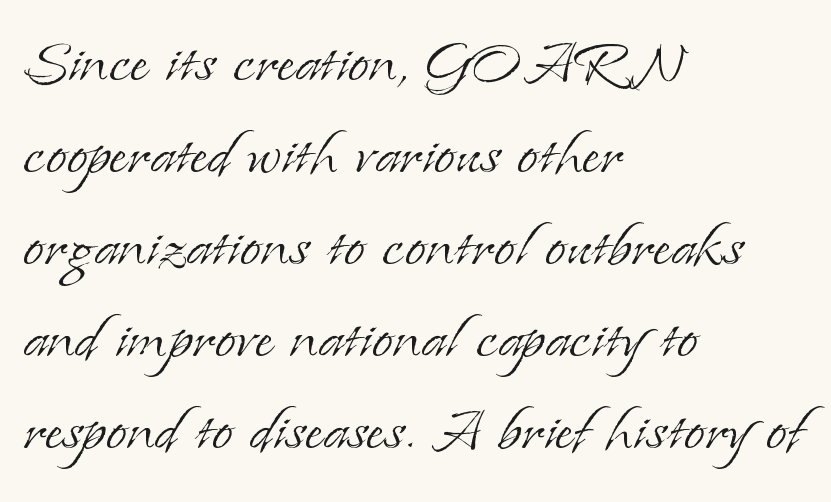
{"serif": "yes", "bold": "no", "weight": "light", "width": "normal", "stroke_contrast": "low", "x_height": "small", "monospaced": "no", "underline": "no", "align": "left", "line_spacing_ratio": 1.21, "letter_spacing": "normal", "letter_spacing_em": 0.0, "glyph_px": 76}
